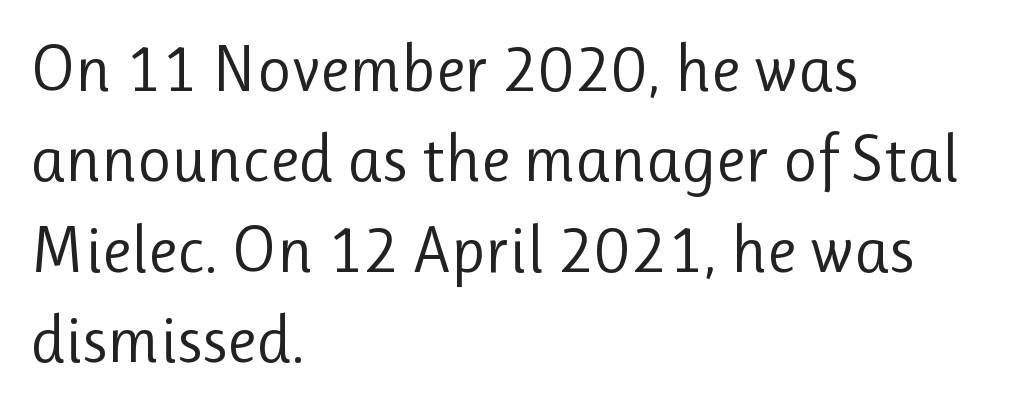
The image shows 66 px regular-weight sans-serif type, upright; set left-aligned, normal line spacing (1.37x), normal letter spacing, not underlined; low stroke contrast and a medium x-height.
